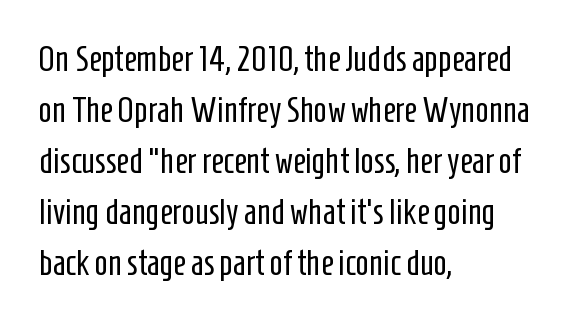
{"serif": "no", "italic": "no", "bold": "no", "weight": "regular", "width": "condensed", "stroke_contrast": "low", "x_height": "medium", "monospaced": "no", "underline": "no", "align": "left", "line_spacing": "normal", "line_spacing_ratio": 1.46, "letter_spacing": "normal", "letter_spacing_em": 0.0, "glyph_px": 35}
